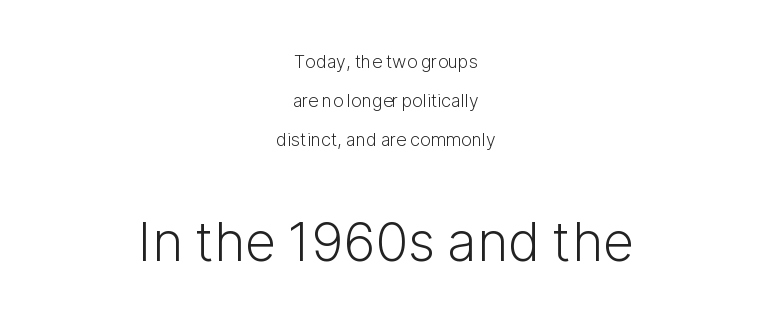
The image shows 54 px light sans-serif type, upright; set centered, loose line spacing (2.18x), normal letter spacing, not underlined; the second (bottom) block is 3.0x larger; low stroke contrast and a medium x-height.
